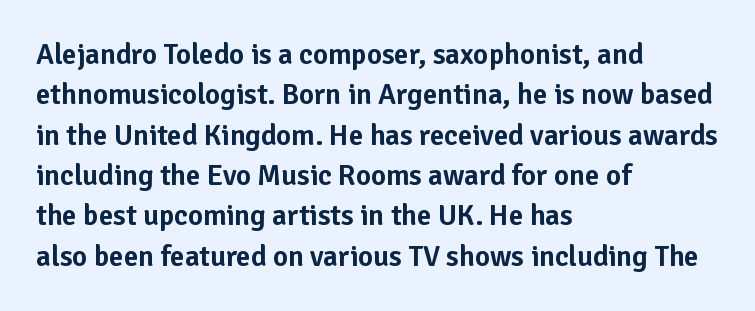
The image shows 29 px sans-serif type, upright; set left-aligned, normal line spacing (1.39x), normal letter spacing, not underlined; low stroke contrast and a medium x-height.
